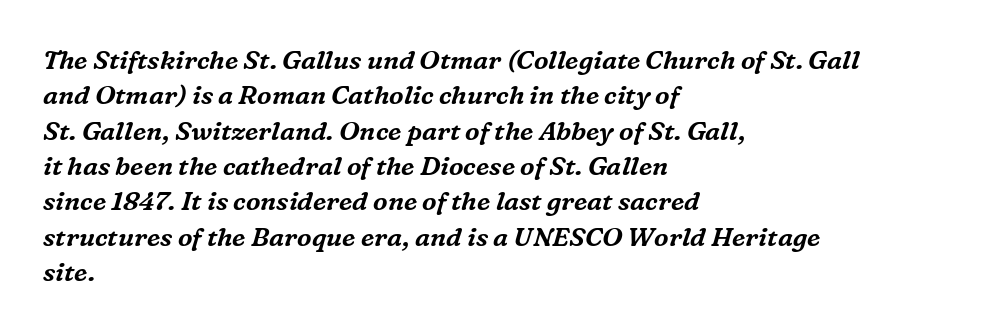
The image shows 26 px text type, italic (leaning right); set left-aligned, normal line spacing (1.36x), normal letter spacing, not underlined.
